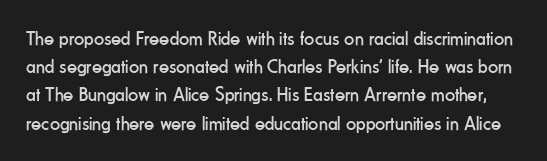
Stem width sits at or under what a default text font uses. The space directly below the letters is spotless. The type sits square on the baseline with zero lean. The vertical gap from one line to the next is medium. This rendering leaves character spacing at its baseline value.
